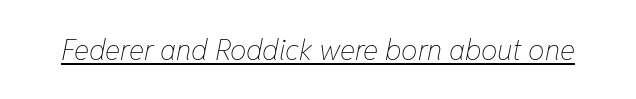
The image shows 29 px thin, condensed type, italic (leaning right); set normal letter spacing, underlined; low stroke contrast and a medium x-height.
